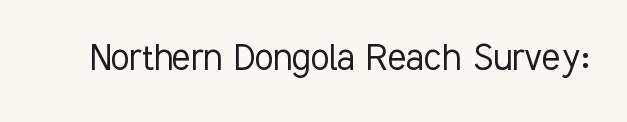
Q: Is the text bold? A: No.
Q: Is the text italic (slanted)? A: No, it is upright.
Q: Is the typeface a serif or a sans-serif typeface? A: Sans-serif.
Q: Is the text underlined? A: No.
Q: Is the spacing between letters normal or unusually wide? A: Normal.
Q: Width (condensed, normal, or wide)? A: Condensed.
Q: Stroke contrast? A: Low.
Q: x-height? A: Medium.
Q: Monospaced? A: No.
